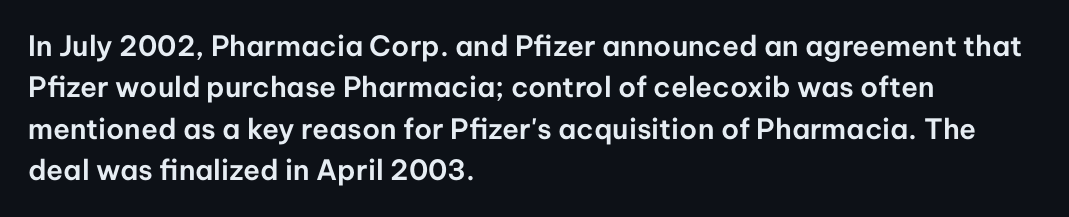
Q: Is the text italic (slanted)? A: No, it is upright.
Q: Is the typeface a serif or a sans-serif typeface? A: Sans-serif.
Q: Is the text underlined? A: No.
Q: How is the paragraph aligned? A: Left-aligned.
Q: Is the spacing between letters normal or unusually wide? A: Normal.
Q: Is the spacing between lines tight, normal or loose? A: Normal.
Q: Width (condensed, normal, or wide)? A: Normal.
Q: Stroke contrast? A: Low.
Q: x-height? A: Medium.
Q: Monospaced? A: No.
